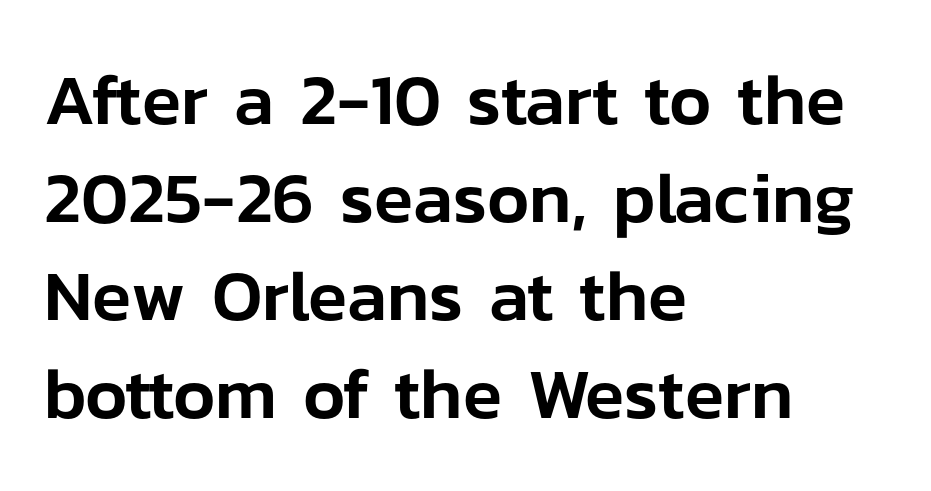
Q: Is the text italic (slanted)? A: No, it is upright.
Q: Is the typeface a serif or a sans-serif typeface? A: Sans-serif.
Q: Is the text underlined? A: No.
Q: How is the paragraph aligned? A: Left-aligned.
Q: Is the spacing between letters normal or unusually wide? A: Normal.
Q: Is the spacing between lines tight, normal or loose? A: Normal.
Q: Width (condensed, normal, or wide)? A: Normal.
Q: Stroke contrast? A: Low.
Q: x-height? A: Medium.
Q: Monospaced? A: No.
